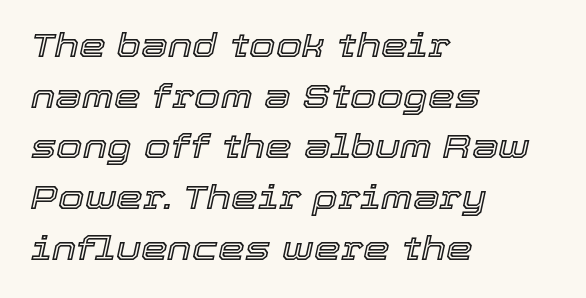
Q: Is the text italic (slanted)? A: Yes, it leans right by about 12 degrees.
Q: Is the text underlined? A: No.
Q: How is the paragraph aligned? A: Left-aligned.
Q: Is the spacing between letters normal or unusually wide? A: Normal.
Q: Is the spacing between lines tight, normal or loose? A: Normal.
Q: Width (condensed, normal, or wide)? A: Normal.
Q: x-height? A: Medium.
Q: Monospaced? A: No.
